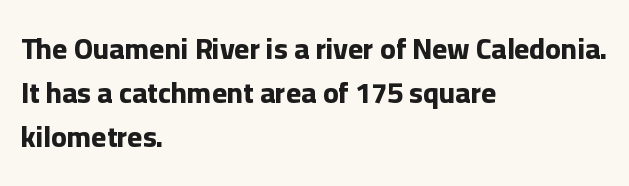
{"serif": "no", "italic": "no", "bold": "yes", "weight": "bold", "width": "normal", "stroke_contrast": "low", "x_height": "medium", "monospaced": "no", "underline": "no", "align": "left", "line_spacing": "normal", "line_spacing_ratio": 1.52, "letter_spacing": "normal", "letter_spacing_em": 0.0, "glyph_px": 29}
